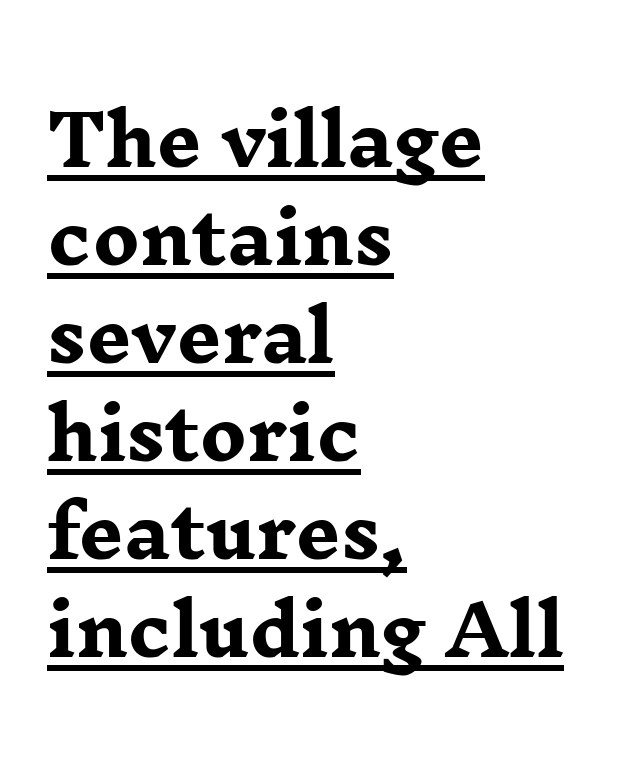
{"serif": "yes", "italic": "no", "bold": "yes", "weight": "heavy", "width": "wide", "stroke_contrast": "low", "x_height": "medium", "monospaced": "no", "underline": "yes", "align": "left", "line_spacing": "normal", "line_spacing_ratio": 1.4, "letter_spacing": "normal", "letter_spacing_em": 0.0, "glyph_px": 70}
